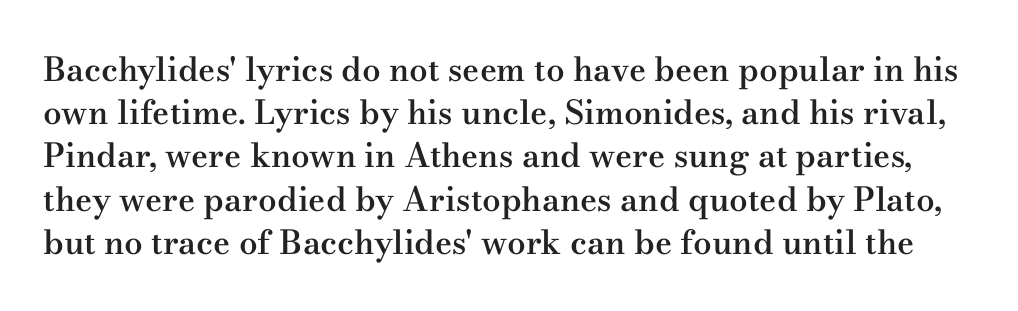
The image shows 33 px semibold, wide serif type, upright; set normal line spacing (1.31x), normal letter spacing, not underlined; medium stroke contrast and a small x-height.
